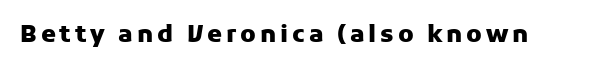
The image shows 24 px bold type, upright; set not underlined.
